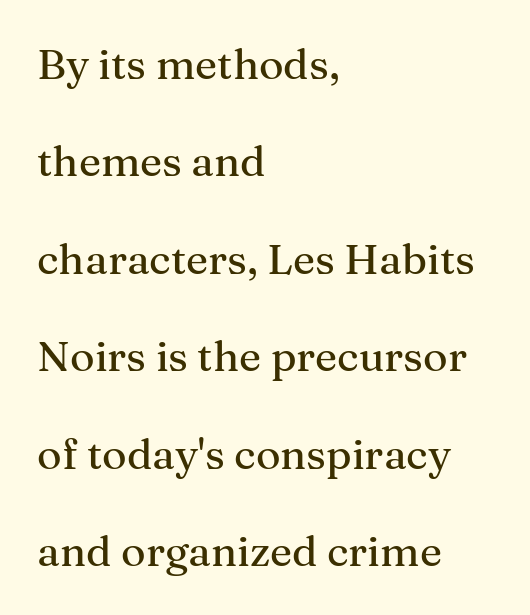
Looks like regular typesetting: each glyph gets only the width it needs. Nobody drew a line under any word here. Inter-character spacing is left at the font's built-in metrics. Rendered with straight, roman letterforms.
